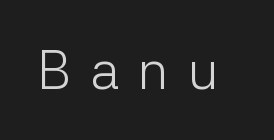
The image shows 54 px light sans-serif type, upright; set unusually wide letter spacing (+0.36 em), not underlined; low stroke contrast and a medium x-height.
